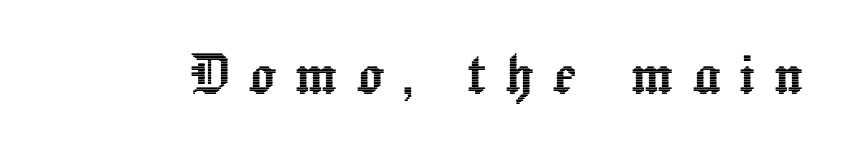
Q: Is the text italic (slanted)? A: No, it is upright.
Q: Is the text underlined? A: No.
Q: Is the spacing between letters normal or unusually wide? A: Unusually wide.
Q: Width (condensed, normal, or wide)? A: Normal.
Q: x-height? A: Medium.
Q: Monospaced? A: No.
